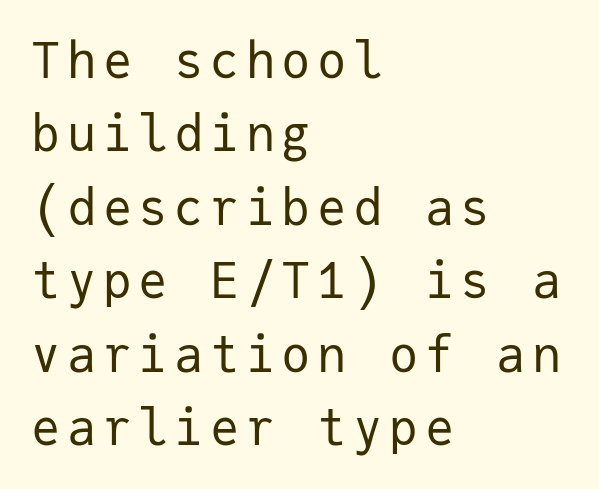
The image shows 49 px regular-weight sans-serif type, upright, monospaced; set left-aligned, normal line spacing (1.5x), not underlined; low stroke contrast and a medium x-height.
